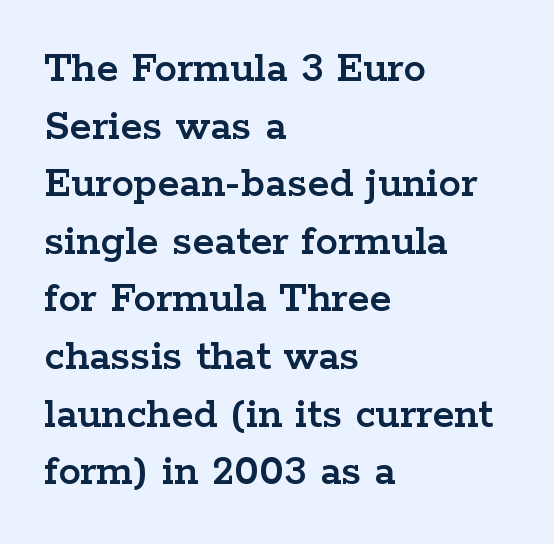
The image shows 45 px wide serif type, upright; set left-aligned, normal line spacing (1.28x), normal letter spacing, not underlined; low stroke contrast and a medium x-height.
